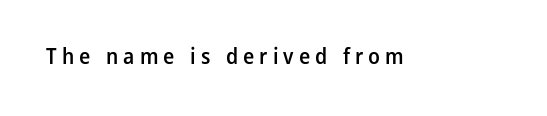
{"italic": "no", "bold": "semi", "underline": "no", "letter_spacing": "wide", "letter_spacing_em": 0.22, "glyph_px": 23}
